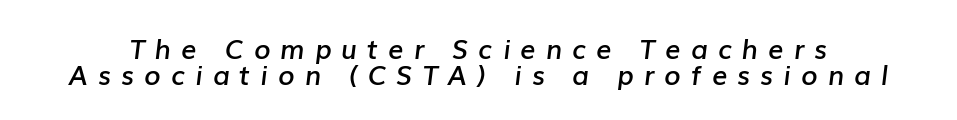
{"italic": "yes", "lean": "right", "slant_degrees": 7, "bold": "semi", "underline": "no", "line_spacing": "tight", "line_spacing_ratio": 0.96, "letter_spacing": "wide", "letter_spacing_em": 0.37, "glyph_px": 27}
